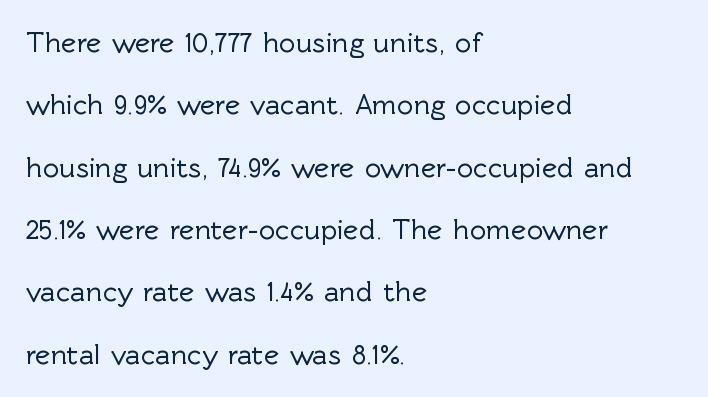
{"serif": "no", "italic": "no", "width": "normal", "x_height": "medium", "monospaced": "no", "underline": "no", "align": "left", "line_spacing": "loose", "line_spacing_ratio": 2.15, "letter_spacing": "normal", "letter_spacing_em": 0.0, "glyph_px": 29}
